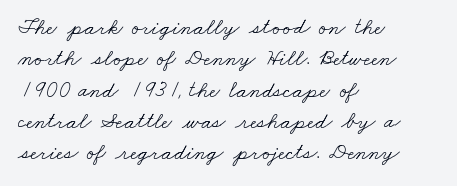
The image shows 23 px text type; set left-aligned, normal line spacing (1.36x), normal letter spacing, not underlined.
